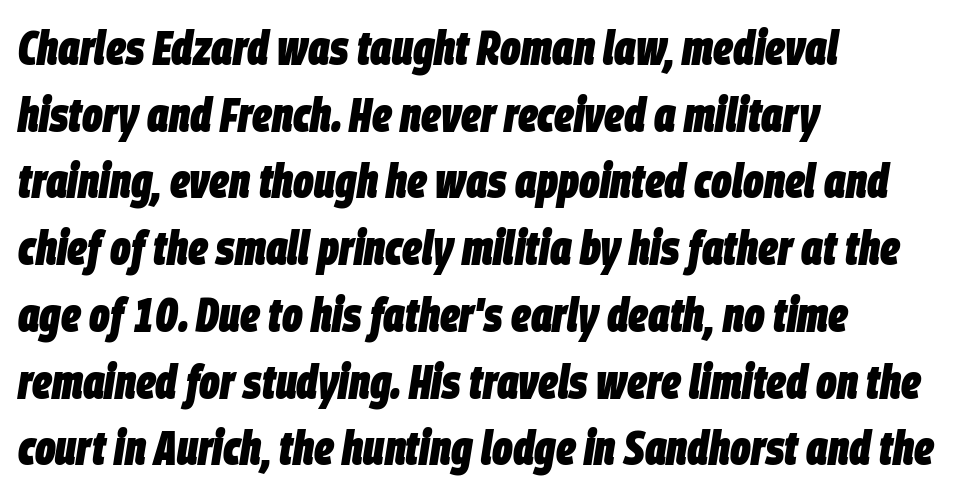
The image shows 48 px heavy, condensed type, italic (leaning right); set left-aligned, normal line spacing (1.39x), normal letter spacing, not underlined; low stroke contrast and a large x-height.
